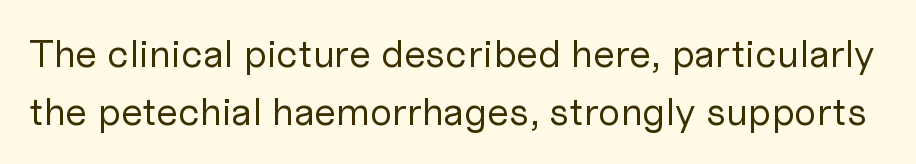
The image shows 39 px regular-weight sans-serif type, upright; set normal line spacing (1.48x), normal letter spacing, not underlined; low stroke contrast and a medium x-height.
